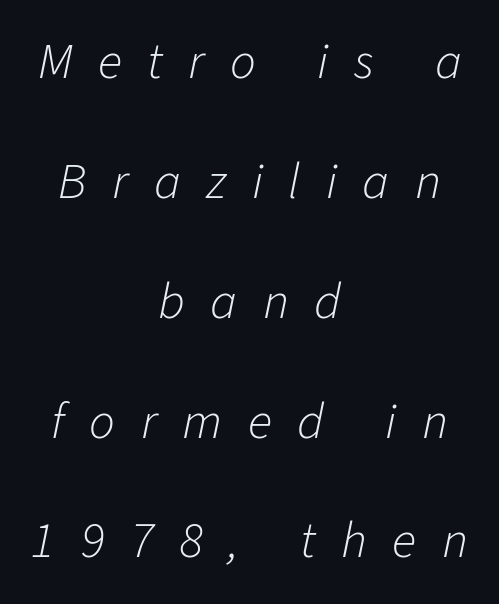
{"italic": "yes", "lean": "right", "slant_degrees": 11, "bold": "no", "weight": "light", "width": "normal", "stroke_contrast": "low", "x_height": "medium", "monospaced": "no", "underline": "no", "align": "center", "line_spacing": "loose", "line_spacing_ratio": 2.35, "letter_spacing": "wide", "letter_spacing_em": 0.5, "glyph_px": 51}
